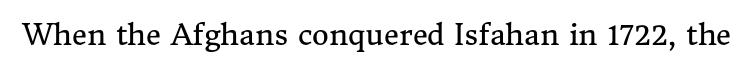
Q: Is the text bold? A: No.
Q: Is the text italic (slanted)? A: No, it is upright.
Q: Is the typeface a serif or a sans-serif typeface? A: Serif.
Q: Is the text underlined? A: No.
Q: Is the spacing between letters normal or unusually wide? A: Normal.
Q: Width (condensed, normal, or wide)? A: Normal.
Q: Stroke contrast? A: Medium.
Q: x-height? A: Medium.
Q: Monospaced? A: No.
